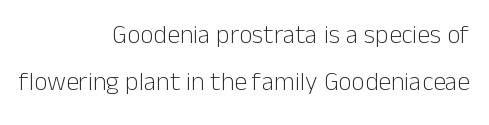
The image shows 26 px text type, upright; set right-aligned, line spacing 1.79x, normal letter spacing, not underlined.
